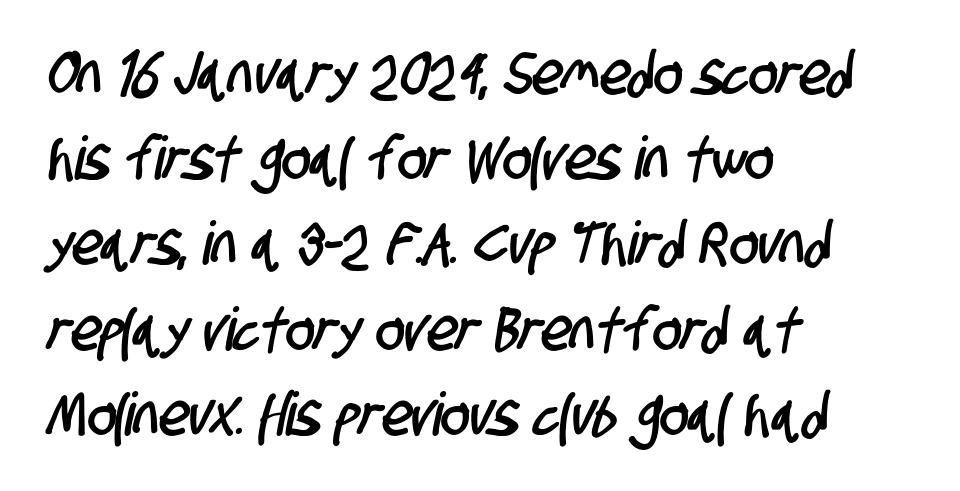
The image shows 60 px condensed sans-serif type; set left-aligned, normal line spacing (1.42x), normal letter spacing, not underlined; low stroke contrast and a large x-height.
